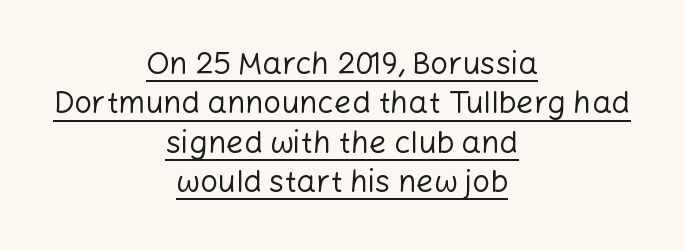
Does extra space separate the letters? No, they use regular spacing. The axis of the letterforms is exactly vertical. Heaviness? Minimal to ordinary, like unemphasized prose. Leftover space on each line is divided equally before and after the words.
